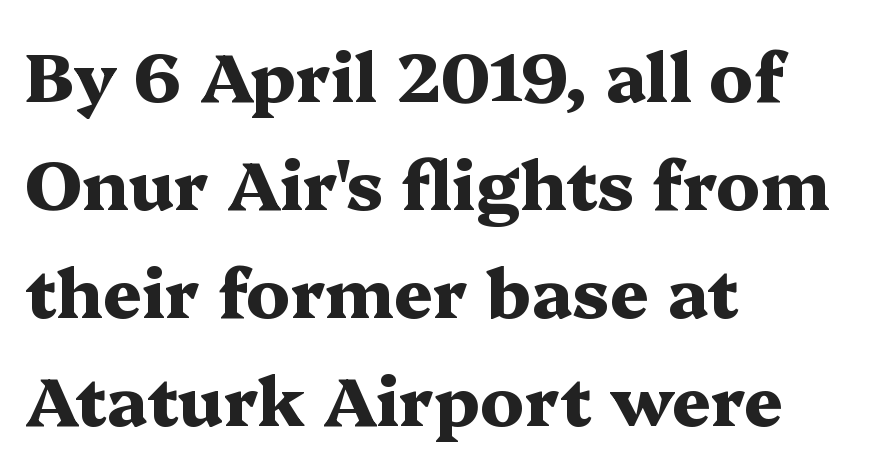
{"serif": "yes", "italic": "no", "bold": "yes", "weight": "heavy", "width": "wide", "stroke_contrast": "medium", "x_height": "medium", "monospaced": "no", "underline": "no", "align": "left", "line_spacing": "normal", "line_spacing_ratio": 1.59, "letter_spacing": "normal", "letter_spacing_em": 0.0, "glyph_px": 68}
